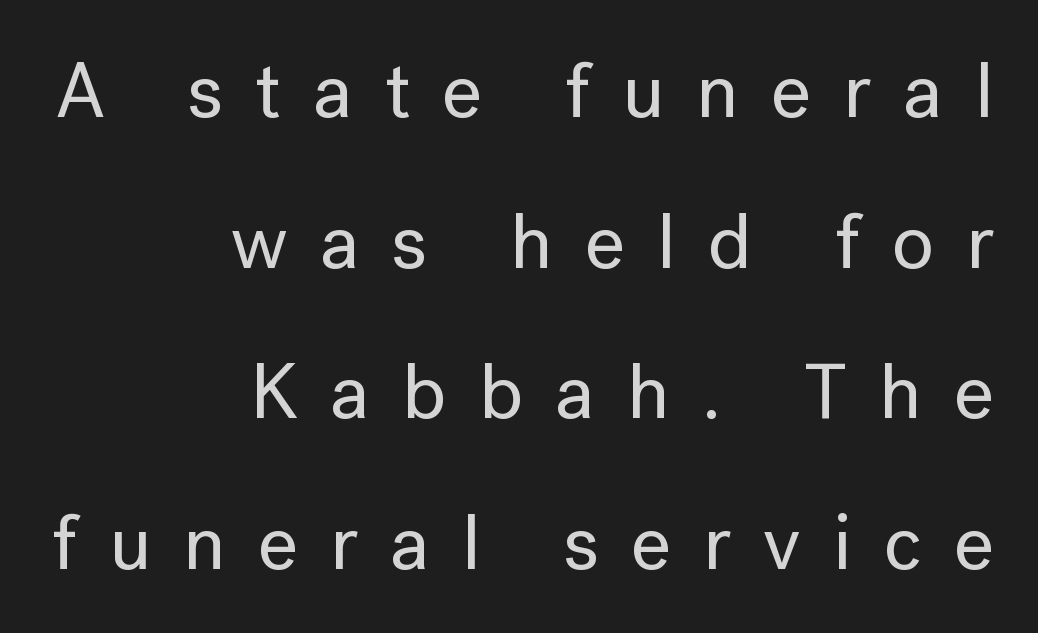
Q: Is the text italic (slanted)? A: No, it is upright.
Q: Is the typeface a serif or a sans-serif typeface? A: Sans-serif.
Q: Is the text underlined? A: No.
Q: How is the paragraph aligned? A: Right-aligned.
Q: Is the spacing between letters normal or unusually wide? A: Unusually wide.
Q: Is the spacing between lines tight, normal or loose? A: Loose.
Q: Width (condensed, normal, or wide)? A: Normal.
Q: Stroke contrast? A: Low.
Q: x-height? A: Medium.
Q: Monospaced? A: No.
